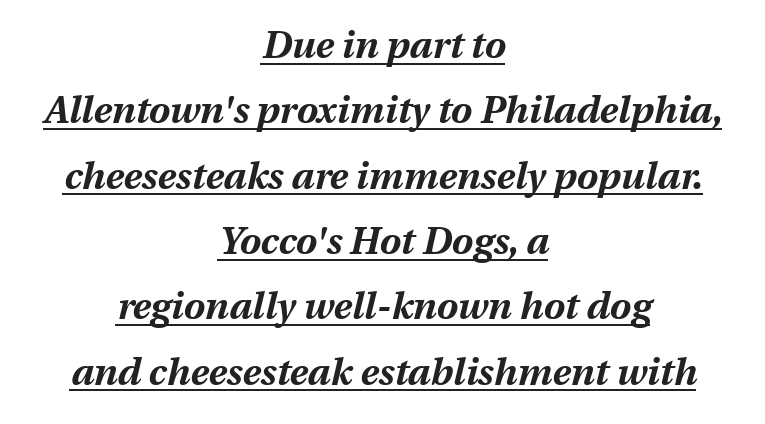
Q: Is the text bold? A: Yes.
Q: Is the text italic (slanted)? A: Yes, it leans right by about 13 degrees.
Q: Is the text underlined? A: Yes.
Q: How is the paragraph aligned? A: Centered.
Q: Is the spacing between letters normal or unusually wide? A: Normal.
Q: Width (condensed, normal, or wide)? A: Normal.
Q: Stroke contrast? A: Medium.
Q: x-height? A: Medium.
Q: Monospaced? A: No.
